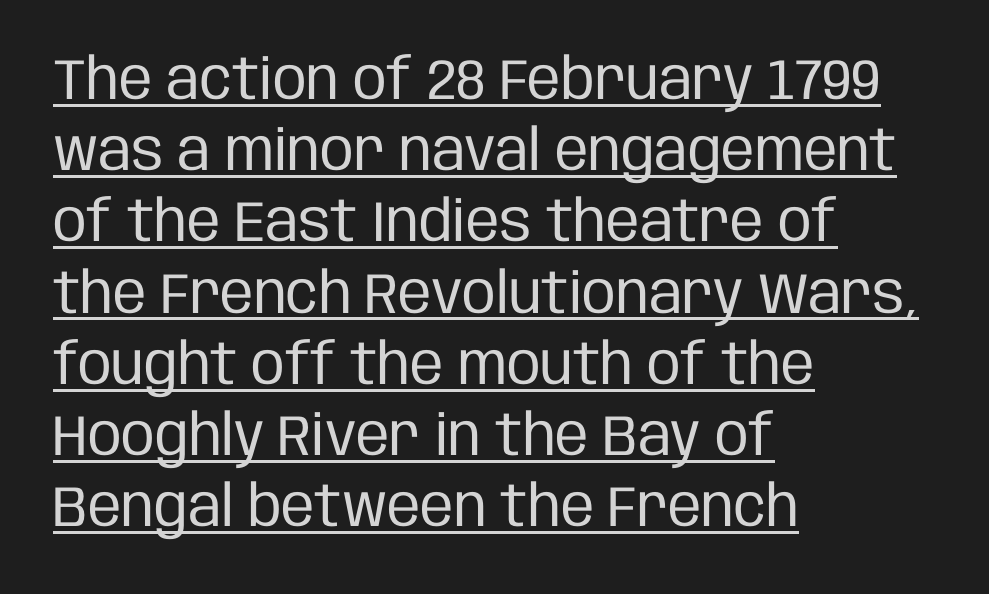
Q: Is the text bold? A: No.
Q: Is the text italic (slanted)? A: No, it is upright.
Q: Is the typeface a serif or a sans-serif typeface? A: Sans-serif.
Q: Is the text underlined? A: Yes.
Q: How is the paragraph aligned? A: Left-aligned.
Q: Is the spacing between letters normal or unusually wide? A: Normal.
Q: Is the spacing between lines tight, normal or loose? A: Normal.
Q: Width (condensed, normal, or wide)? A: Condensed.
Q: Stroke contrast? A: Low.
Q: x-height? A: Large.
Q: Monospaced? A: No.
